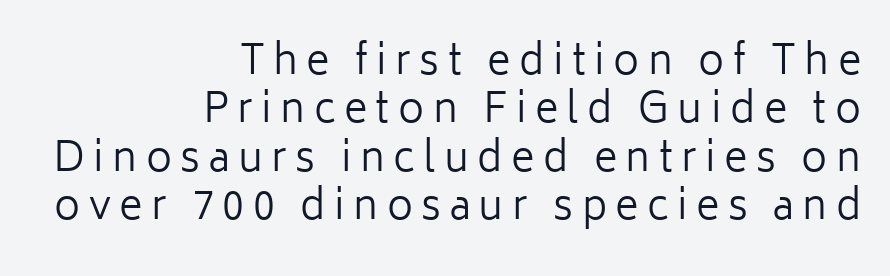
Q: Is the text bold? A: No.
Q: Is the text italic (slanted)? A: No, it is upright.
Q: Is the typeface a serif or a sans-serif typeface? A: Sans-serif.
Q: Is the text underlined? A: No.
Q: How is the paragraph aligned? A: Right-aligned.
Q: Is the spacing between letters normal or unusually wide? A: Unusually wide.
Q: Width (condensed, normal, or wide)? A: Normal.
Q: Stroke contrast? A: Low.
Q: x-height? A: Medium.
Q: Monospaced? A: No.
